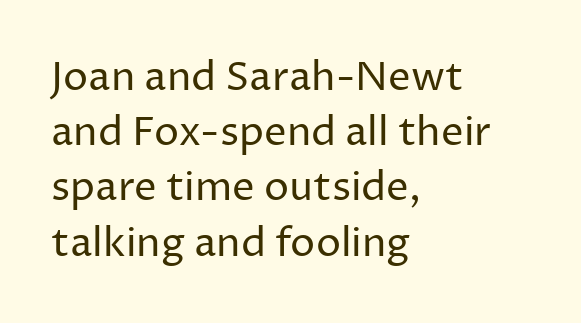
On a weight scale, this lands at 450 or below. Examine the stroke ends and you'll find no serifs. These lines are rendered in a variable-pitch font. Underline: absent.
